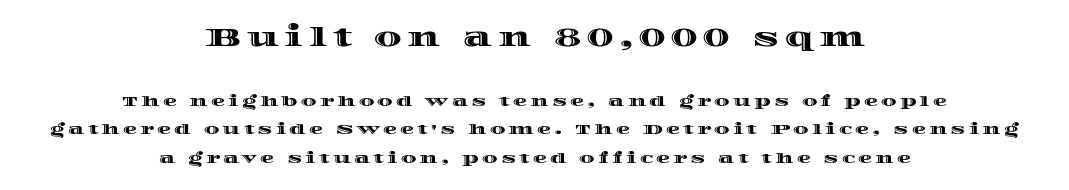
Q: Is the text italic (slanted)? A: No, it is upright.
Q: Is the text underlined? A: No.
Q: How is the paragraph aligned? A: Centered.
Q: Is the spacing between letters normal or unusually wide? A: Unusually wide.
Q: Is the spacing between lines tight, normal or loose? A: Loose.
Q: Which block of text is set in a larger size, the first (top) or the second (bottom)? A: The first (top) one.
